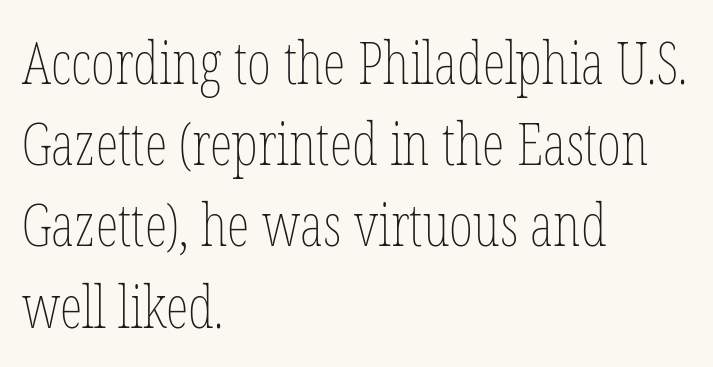
Think of a printed novel: that variable character pitch is what you see here. Underline: absent. The specimen reads as upright at a glance. The rag falls on the right side of this text block.
